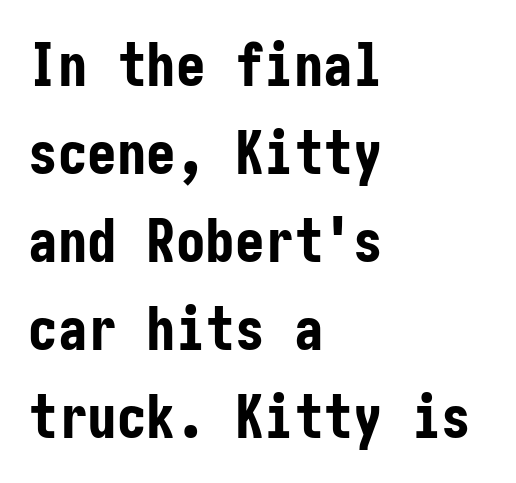
Designer's note — italics off, roman on. The glyphs have the mass of a bold cut. The vertical gap from one line to the next is medium. The type is set solid horizontally, with unmodified tracking.
